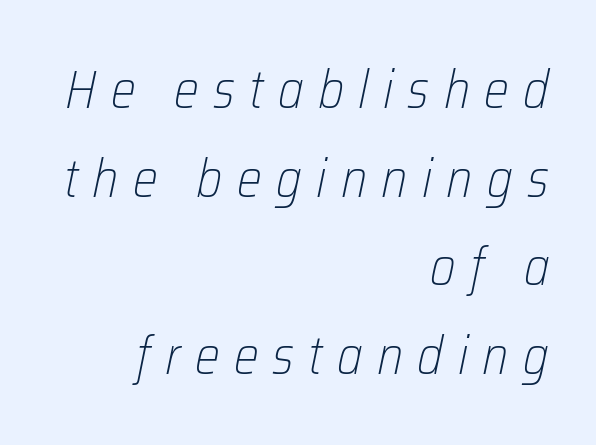
Q: Is the text bold? A: No.
Q: Is the text italic (slanted)? A: Yes, it leans right by about 12 degrees.
Q: Is the text underlined? A: No.
Q: How is the paragraph aligned? A: Right-aligned.
Q: Is the spacing between letters normal or unusually wide? A: Unusually wide.
Q: Is the spacing between lines tight, normal or loose? A: Normal.
Q: Width (condensed, normal, or wide)? A: Condensed.
Q: Stroke contrast? A: Low.
Q: x-height? A: Medium.
Q: Monospaced? A: No.
